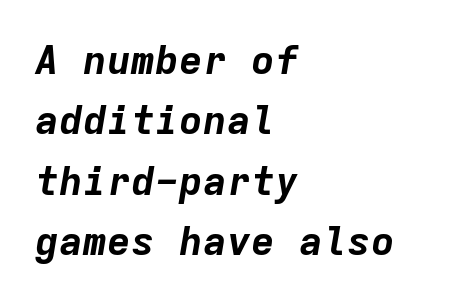
{"italic": "yes", "lean": "right", "slant_degrees": 9, "bold": "yes", "weight": "bold", "width": "normal", "stroke_contrast": "low", "x_height": "medium", "monospaced": "yes", "underline": "no", "align": "left", "line_spacing": "normal", "line_spacing_ratio": 1.51, "letter_spacing": "normal", "letter_spacing_em": 0.0, "glyph_px": 40}
